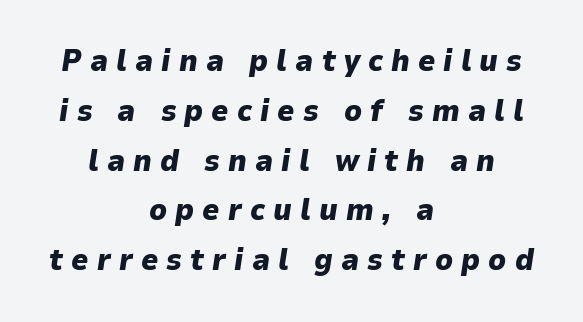
Q: Is the text bold? A: Yes.
Q: Is the text italic (slanted)? A: Yes, it leans right by about 9 degrees.
Q: Is the text underlined? A: No.
Q: How is the paragraph aligned? A: Centered.
Q: Is the spacing between letters normal or unusually wide? A: Unusually wide.
Q: Is the spacing between lines tight, normal or loose? A: Normal.
Q: Width (condensed, normal, or wide)? A: Normal.
Q: Stroke contrast? A: Low.
Q: x-height? A: Medium.
Q: Monospaced? A: No.
